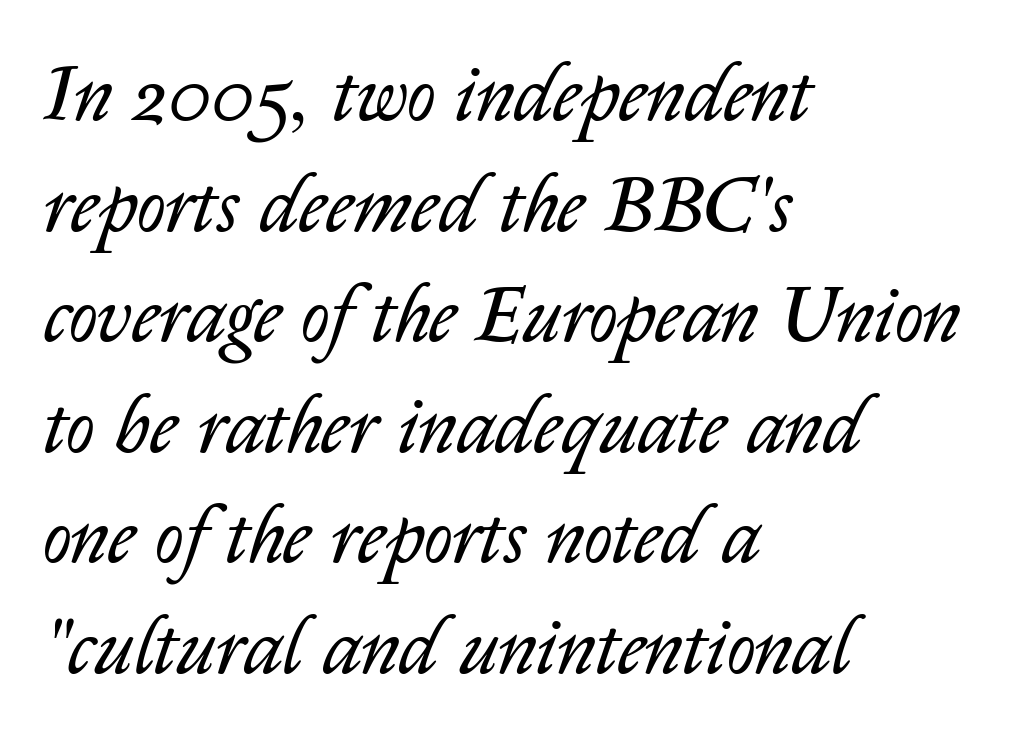
The image shows 79 px regular-weight type, italic (leaning right); set left-aligned, normal line spacing (1.4x), normal letter spacing, not underlined; low stroke contrast and a medium x-height.
